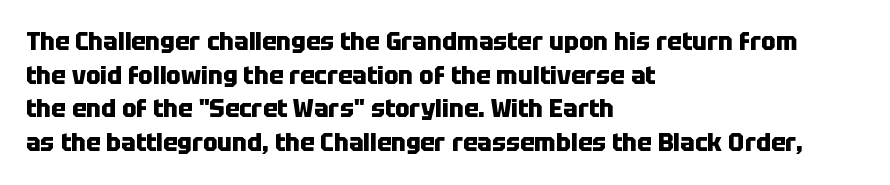
The image shows 24 px bold type, upright; set left-aligned, normal line spacing (1.4x), normal letter spacing, not underlined.
